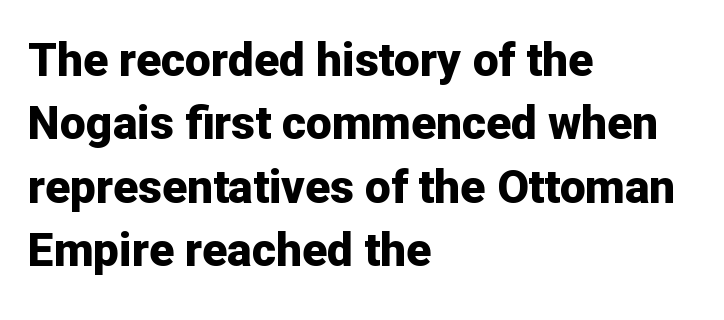
The image shows 46 px bold sans-serif type, upright; set left-aligned, normal line spacing (1.38x), normal letter spacing, not underlined; low stroke contrast and a medium x-height.
